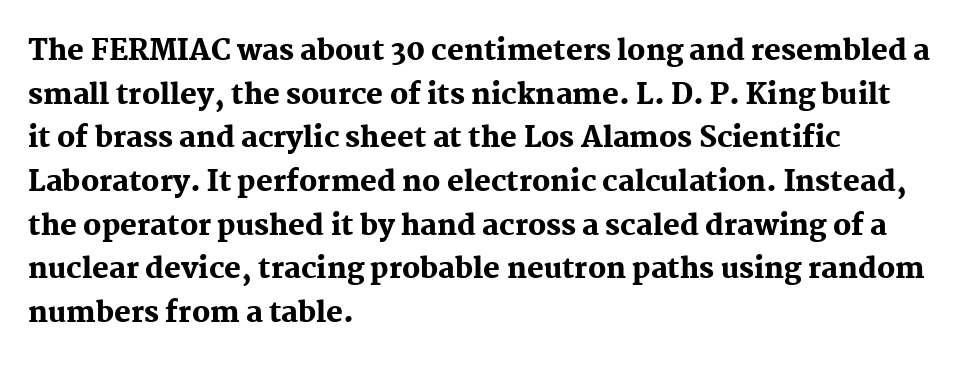
{"serif": "yes", "italic": "no", "bold": "yes", "weight": "heavy", "width": "normal", "stroke_contrast": "medium", "x_height": "medium", "monospaced": "no", "underline": "no", "align": "left", "line_spacing": "normal", "line_spacing_ratio": 1.56, "letter_spacing": "normal", "letter_spacing_em": 0.0, "glyph_px": 28}
